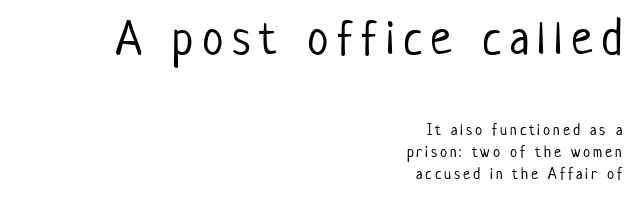
The image shows 48 px light, condensed sans-serif type, upright; set right-aligned, normal line spacing (1.38x), not underlined; the first (top) block is 3.0x larger; low stroke contrast and a medium x-height.
